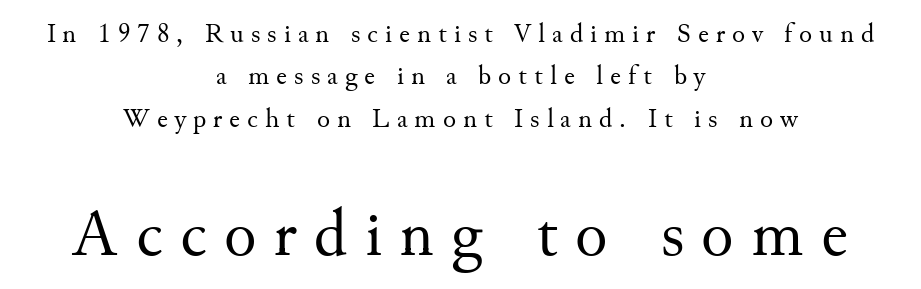
The image shows 67 px regular-weight serif type, upright; set centered, normal line spacing (1.57x), unusually wide letter spacing (+0.26 em), not underlined; the second (bottom) block is 2.48x larger; medium stroke contrast and a small x-height.
